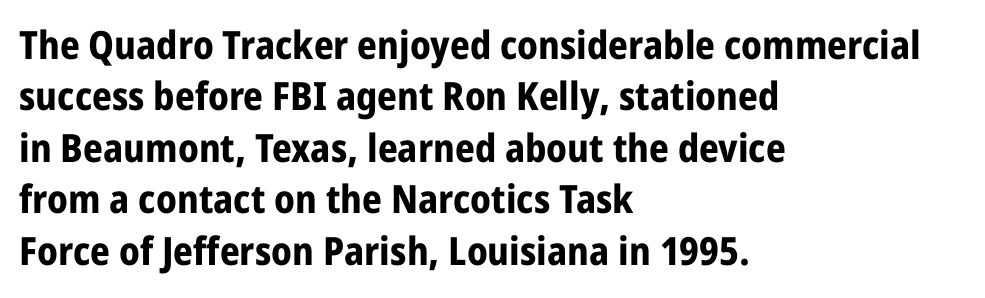
One-word summary of the alignment: left. This sample keeps an unexceptional amount of space between lines. No word sits above an underline. This sample uses a sans-serif face. The letters are bold, with thick, heavy strokes.
